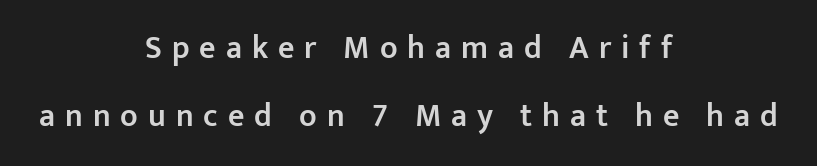
Designer's note — italics off, roman on. Reading down the column, the eye jumps a long way to each next line. The text block is weighted toward neither margin, spreading evenly from the middle. The typeface chosen for these lines omits serifs. Is the letter spacing exaggerated? Yes — the characters are pushed far apart.
